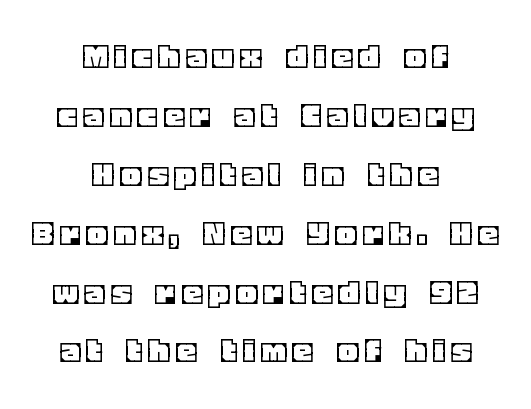
If you measured baseline to baseline, you'd find a middling distance. Here the glyphs are tracked loosely, breaking word shapes into spaced letters. This sample is center-justified, so both line endings float freely. Varying glyph widths throughout — classic text-font behaviour.
